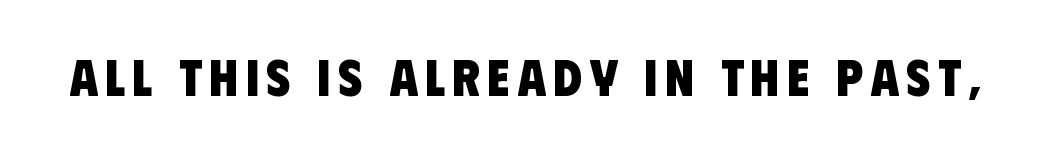
Heavy-handed strokes throughout: this text is bold. Is this a fixed-width face? No — the glyphs have proportional, varying widths. Underlining? Definitely not there. Serifs: no, the terminals of the letterforms are clean.
